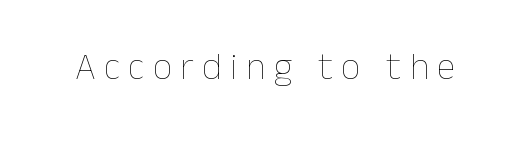
A light-to-regular cut is what we see here. Honestly, the letter spacing is so wide it's the main thing you notice. Is this a fixed-width face? No — the glyphs have proportional, varying widths. Descender tails drop into unmarked territory. No italicization has been applied; the sample stays upright.
